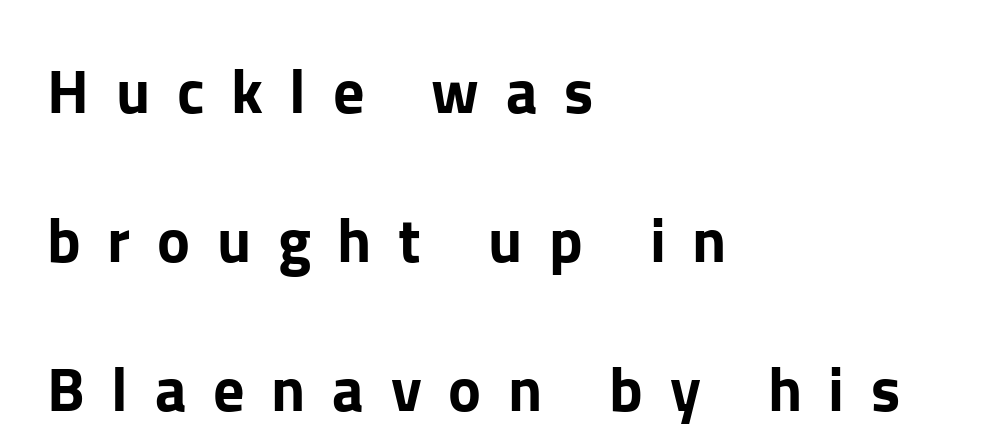
{"serif": "no", "italic": "no", "width": "normal", "stroke_contrast": "low", "x_height": "medium", "monospaced": "no", "underline": "no", "align": "left", "line_spacing": "loose", "line_spacing_ratio": 2.4, "letter_spacing": "wide", "letter_spacing_em": 0.43, "glyph_px": 62}
